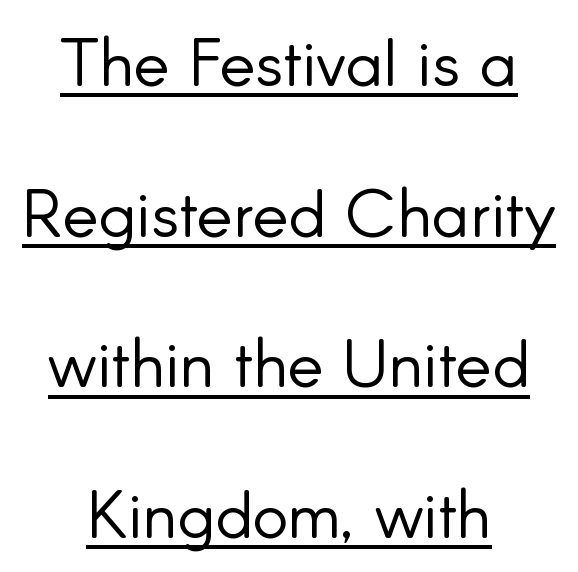
The image shows 67 px light sans-serif type, upright; set centered, loose line spacing (2.25x), normal letter spacing, underlined; low stroke contrast and a small x-height.
